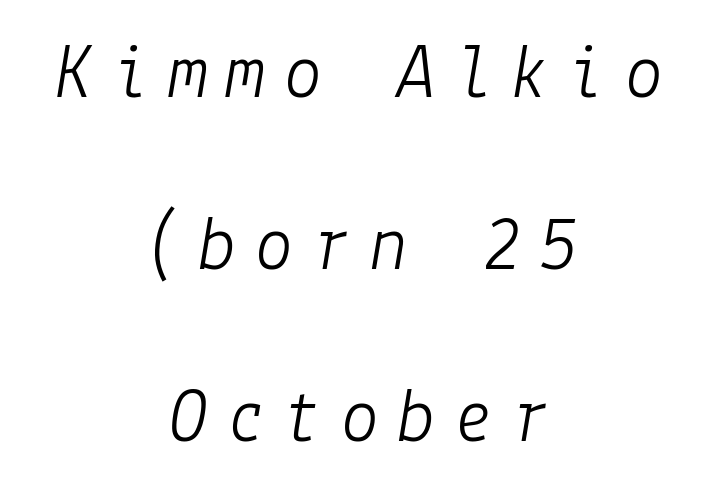
Is the type slanted? Yes — the strokes lean at a clear angle. The setting favours the middle, as headings and verse often do. Unmarked baselines from the first word to the last. How would I describe the line gaps? Wide and relaxed.
